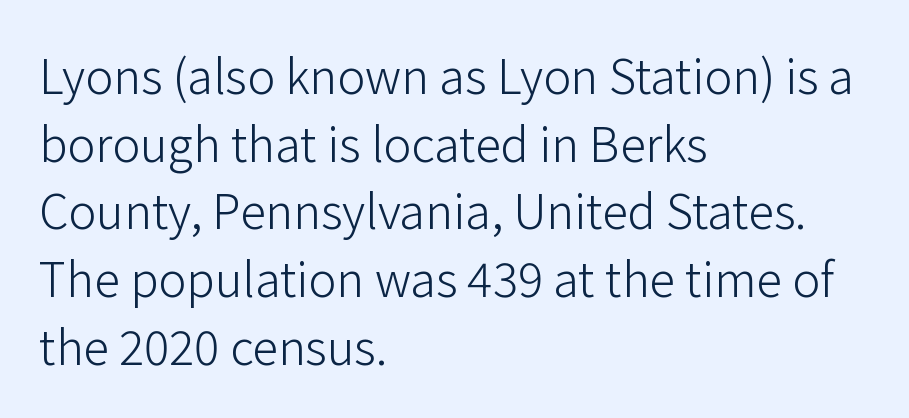
The image shows 47 px light sans-serif type, upright; set left-aligned, normal line spacing (1.44x), normal letter spacing, not underlined; low stroke contrast and a medium x-height.
